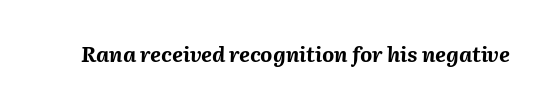
Has an underline been added? It has not. You could call the tracking neutral — neither tight nor loose. The passage shown leans; its letterforms are oblique. Caption: bold face, heavy strokes.
